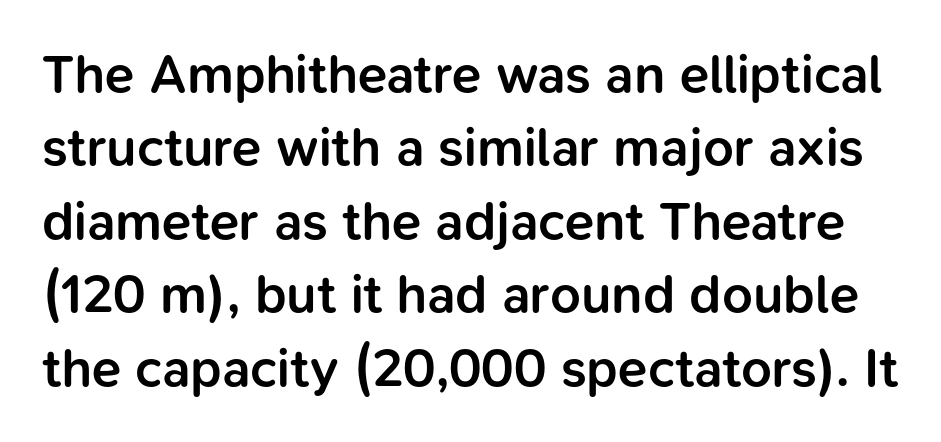
{"serif": "no", "italic": "no", "bold": "semi", "weight": "semibold", "width": "normal", "stroke_contrast": "low", "x_height": "medium", "monospaced": "no", "underline": "no", "line_spacing": "normal", "line_spacing_ratio": 1.36, "letter_spacing": "normal", "letter_spacing_em": 0.0, "glyph_px": 54}
